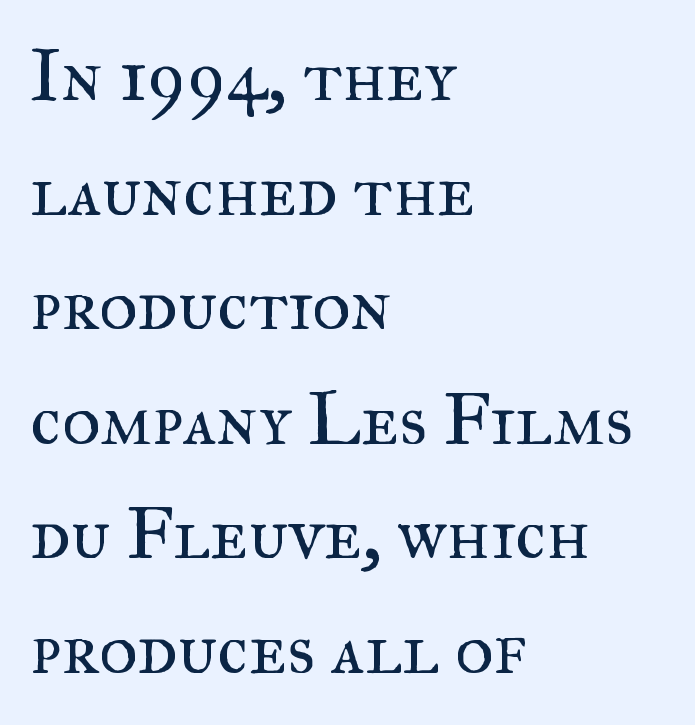
Q: Is the text bold? A: No.
Q: Is the text italic (slanted)? A: No, it is upright.
Q: Is the typeface a serif or a sans-serif typeface? A: Serif.
Q: Is the text underlined? A: No.
Q: How is the paragraph aligned? A: Left-aligned.
Q: Is the spacing between letters normal or unusually wide? A: Normal.
Q: Is the spacing between lines tight, normal or loose? A: Normal.
Q: Width (condensed, normal, or wide)? A: Normal.
Q: Stroke contrast? A: Medium.
Q: x-height? A: Small.
Q: Monospaced? A: No.
